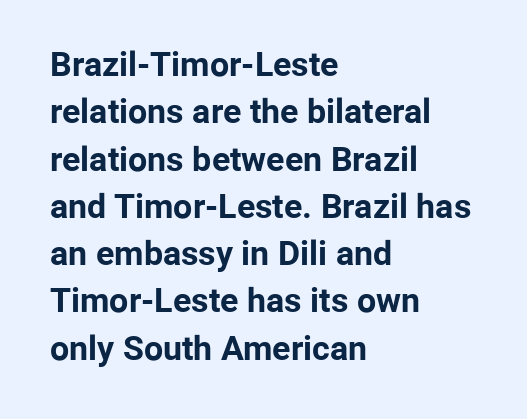
{"serif": "no", "italic": "no", "bold": "yes", "weight": "bold", "width": "normal", "stroke_contrast": "low", "x_height": "medium", "monospaced": "no", "underline": "no", "align": "left", "line_spacing": "normal", "line_spacing_ratio": 1.39, "letter_spacing": "normal", "letter_spacing_em": 0.0, "glyph_px": 34}
